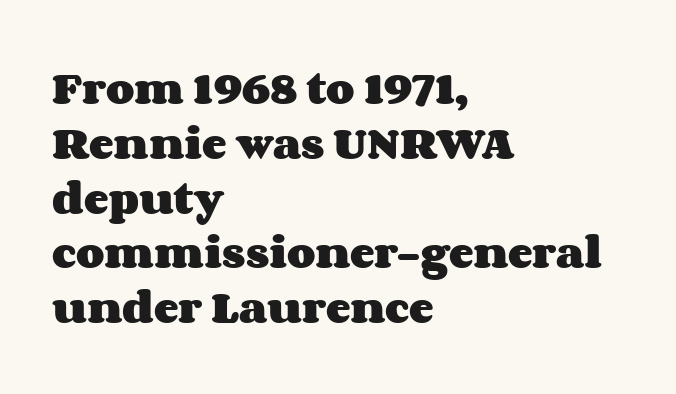
Each letter keeps its own natural width here, so spacing adapts to shape. Standard letterfit; no display-style spreading of the glyphs. The compositor pushed each line to the left boundary. Does the lettering tilt? It doesn't — this is upright.
